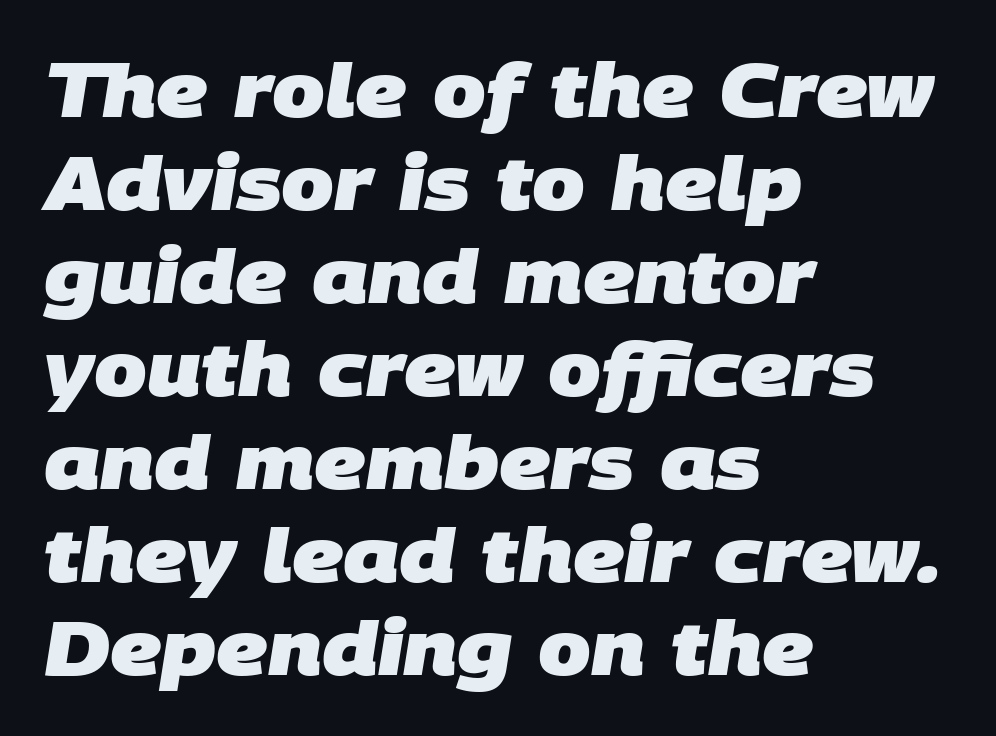
{"serif": "no", "bold": "yes", "weight": "heavy", "width": "normal", "stroke_contrast": "low", "x_height": "large", "monospaced": "no", "underline": "no", "align": "left", "line_spacing_ratio": 1.24, "letter_spacing": "normal", "letter_spacing_em": 0.0, "glyph_px": 75}
